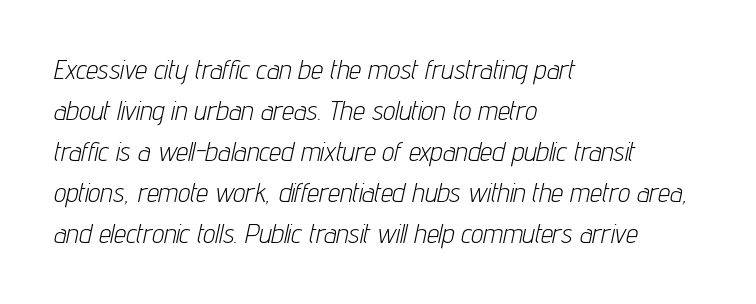
Leading matches the norm, producing a regular column. Compared with typical body copy, the letter spacing here is the same. When letters slant like this, we call the style italic. Honestly, there is no underline to notice here at all. The face looks like a standard text weight, possibly lighter. The paragraph has a hard left edge and a soft right edge.
